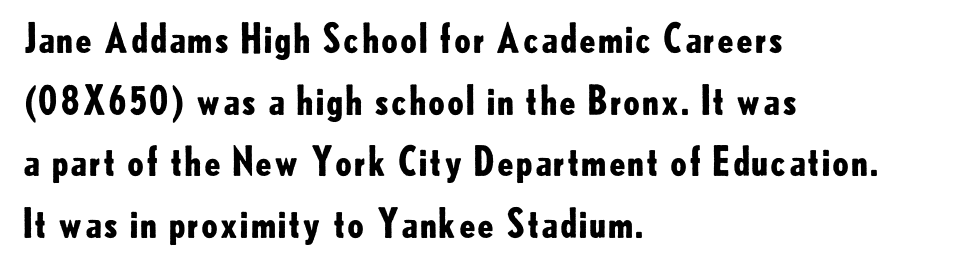
Q: Is the text bold? A: Yes.
Q: Is the text italic (slanted)? A: No, it is upright.
Q: Is the typeface a serif or a sans-serif typeface? A: Sans-serif.
Q: Is the text underlined? A: No.
Q: How is the paragraph aligned? A: Left-aligned.
Q: Is the spacing between letters normal or unusually wide? A: Normal.
Q: Is the spacing between lines tight, normal or loose? A: Normal.
Q: Width (condensed, normal, or wide)? A: Normal.
Q: Stroke contrast? A: Low.
Q: x-height? A: Small.
Q: Monospaced? A: No.
